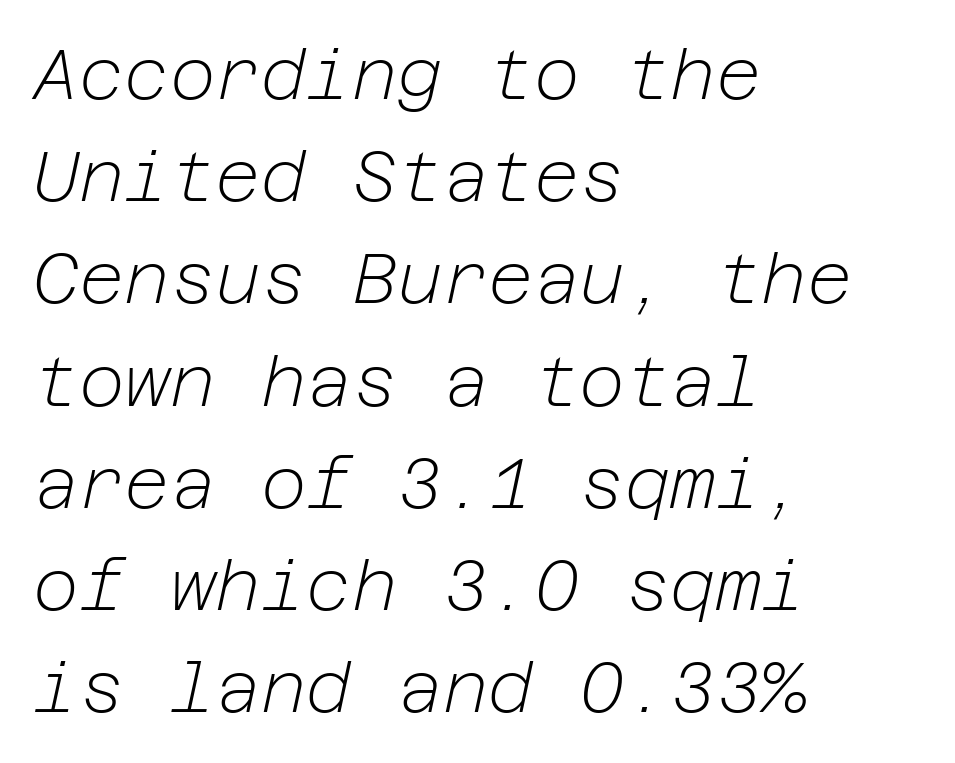
Q: Is the text bold? A: No.
Q: Is the text italic (slanted)? A: Yes, it leans right by about 12 degrees.
Q: Is the text underlined? A: No.
Q: How is the paragraph aligned? A: Left-aligned.
Q: Is the spacing between letters normal or unusually wide? A: Normal.
Q: Is the spacing between lines tight, normal or loose? A: Normal.
Q: Width (condensed, normal, or wide)? A: Normal.
Q: Stroke contrast? A: Low.
Q: x-height? A: Medium.
